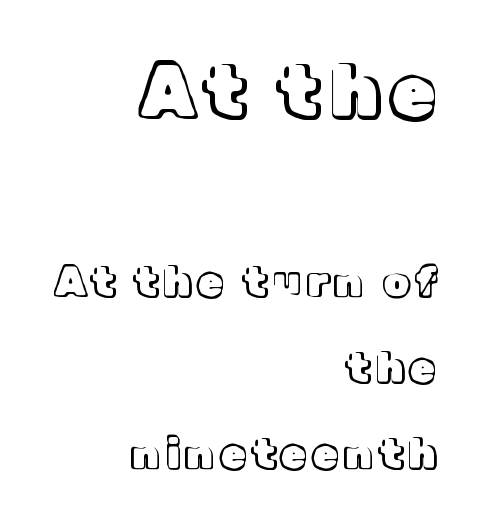
{"italic": "no", "width": "normal", "x_height": "medium", "monospaced": "no", "underline": "no", "align": "right", "line_spacing": "loose", "line_spacing_ratio": 2.1, "larger_block": "first", "size_ratio": 1.76, "glyph_px": 72}
